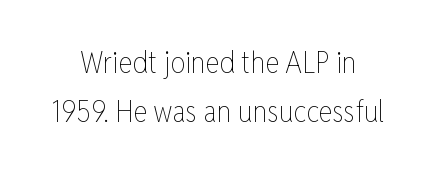
Students, note that the glyphs here touch the page at normal intervals. Weight: not bold — regular or lighter. This rendering features lettering with no underline. Italic? Not at all — the glyphs are vertical.
